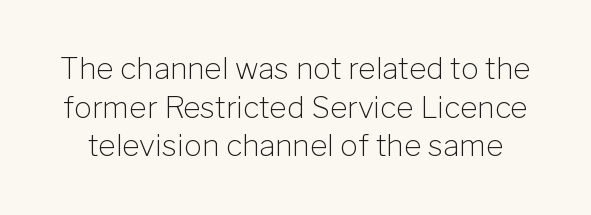
The image shows 30 px light sans-serif type, upright; set normal line spacing (1.29x), normal letter spacing, not underlined; low stroke contrast and a medium x-height.
